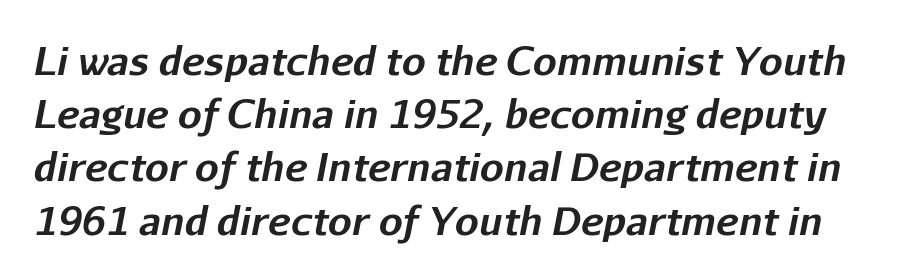
Whoever set this chose a conventional vertical rhythm. The passage shown is typed in a proportional face where columns would drift. You can tell it's italic because the verticals aren't actually vertical. Letter spacing: default.
